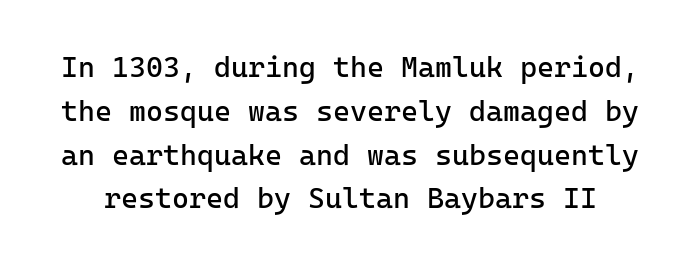
Quick note: underline off. Leading matches the norm, producing a regular column. A typesetter would call this monospace, since all characters share one set width. The text was rendered using a sans face with plain stroke endings. The horizontal fit of the characters is conventional and even.
